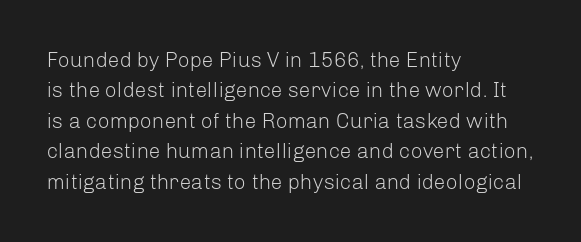
{"italic": "no", "bold": "no", "underline": "no", "align": "left", "line_spacing": "normal", "line_spacing_ratio": 1.45, "letter_spacing": "normal", "letter_spacing_em": 0.0, "glyph_px": 21}
